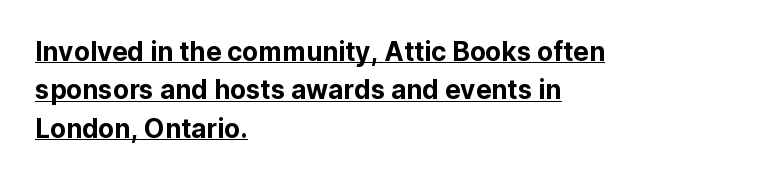
Q: Is the text italic (slanted)? A: No, it is upright.
Q: Is the text underlined? A: Yes.
Q: How is the paragraph aligned? A: Left-aligned.
Q: Is the spacing between letters normal or unusually wide? A: Normal.
Q: Is the spacing between lines tight, normal or loose? A: Normal.
